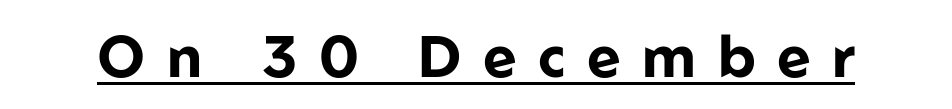
Q: Is the text bold? A: Yes.
Q: Is the text italic (slanted)? A: No, it is upright.
Q: Is the typeface a serif or a sans-serif typeface? A: Sans-serif.
Q: Is the text underlined? A: Yes.
Q: Is the spacing between letters normal or unusually wide? A: Unusually wide.
Q: Width (condensed, normal, or wide)? A: Normal.
Q: Stroke contrast? A: Low.
Q: x-height? A: Medium.
Q: Monospaced? A: No.
